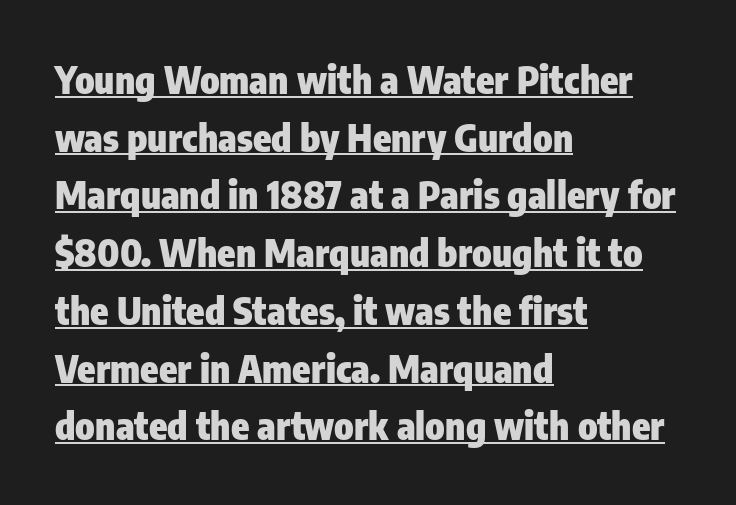
The image shows 37 px heavy, condensed sans-serif type, upright; set left-aligned, normal line spacing (1.56x), normal letter spacing, underlined; low stroke contrast and a medium x-height.
